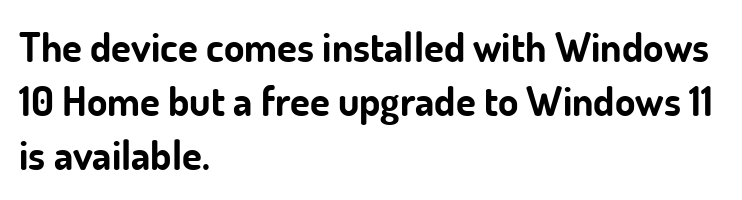
{"serif": "no", "italic": "no", "bold": "yes", "weight": "bold", "width": "normal", "stroke_contrast": "low", "x_height": "small", "monospaced": "no", "underline": "no", "align": "left", "line_spacing": "normal", "line_spacing_ratio": 1.32, "letter_spacing": "normal", "letter_spacing_em": 0.0, "glyph_px": 41}
